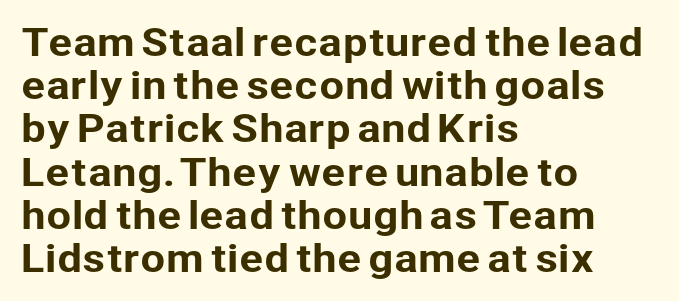
Q: Is the text italic (slanted)? A: No, it is upright.
Q: Is the typeface a serif or a sans-serif typeface? A: Sans-serif.
Q: Is the text underlined? A: No.
Q: How is the paragraph aligned? A: Left-aligned.
Q: Is the spacing between letters normal or unusually wide? A: Normal.
Q: Width (condensed, normal, or wide)? A: Normal.
Q: Stroke contrast? A: Low.
Q: x-height? A: Medium.
Q: Monospaced? A: No.
